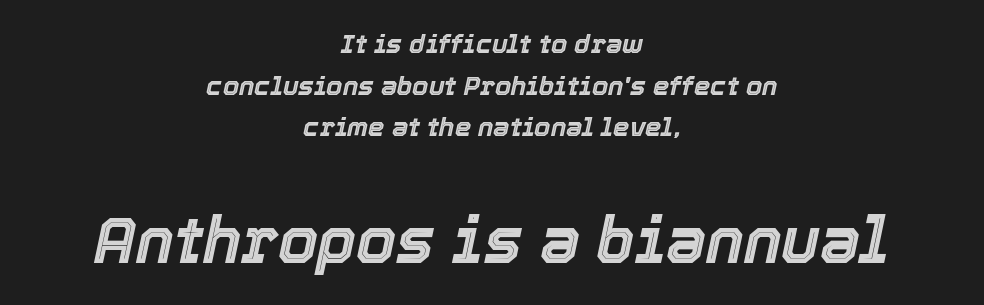
Q: Is the text italic (slanted)? A: Yes, it leans right by about 12 degrees.
Q: Is the text underlined? A: No.
Q: How is the paragraph aligned? A: Centered.
Q: Is the spacing between letters normal or unusually wide? A: Normal.
Q: Is the spacing between lines tight, normal or loose? A: Normal.
Q: Which block of text is set in a larger size, the first (top) or the second (bottom)? A: The second (bottom) one.
Q: Width (condensed, normal, or wide)? A: Normal.
Q: x-height? A: Medium.
Q: Monospaced? A: No.
